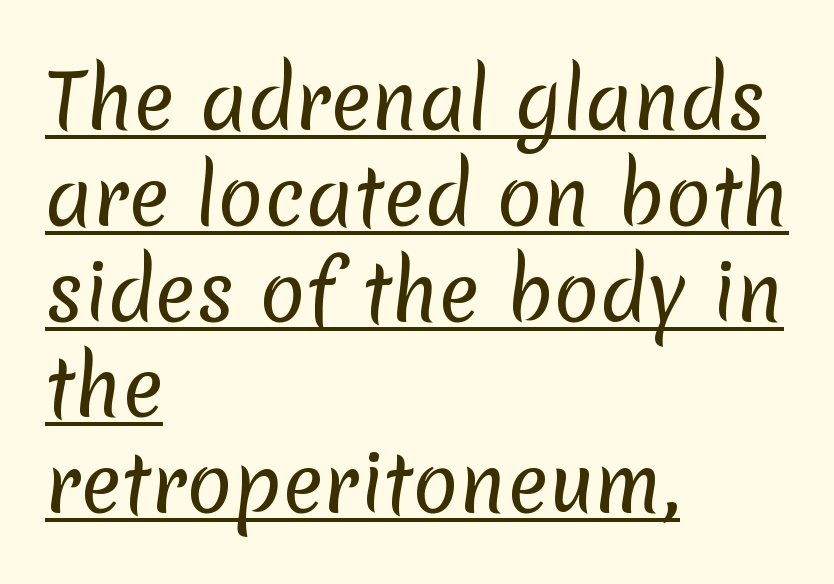
{"serif": "no", "bold": "no", "weight": "regular", "width": "normal", "stroke_contrast": "low", "x_height": "medium", "monospaced": "no", "underline": "yes", "align": "left", "line_spacing": "normal", "line_spacing_ratio": 1.26, "letter_spacing": "normal", "letter_spacing_em": 0.0, "glyph_px": 76}
